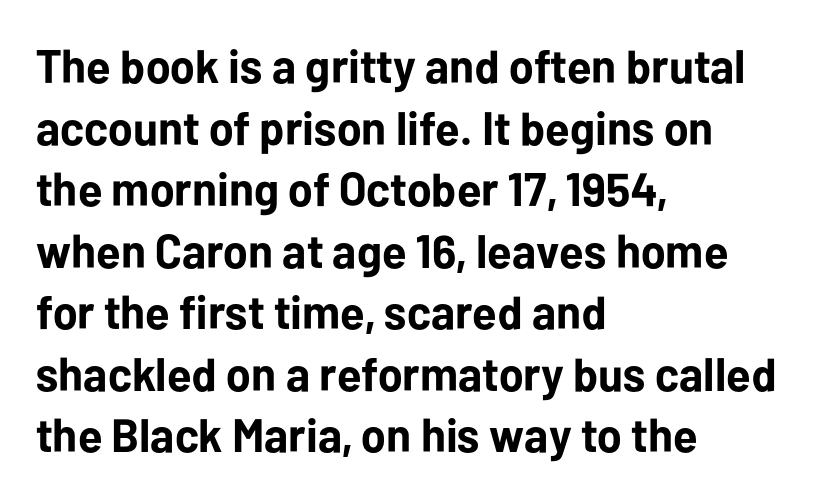
The image shows 47 px bold sans-serif type, upright; set left-aligned, normal line spacing (1.31x), normal letter spacing, not underlined; low stroke contrast and a medium x-height.
